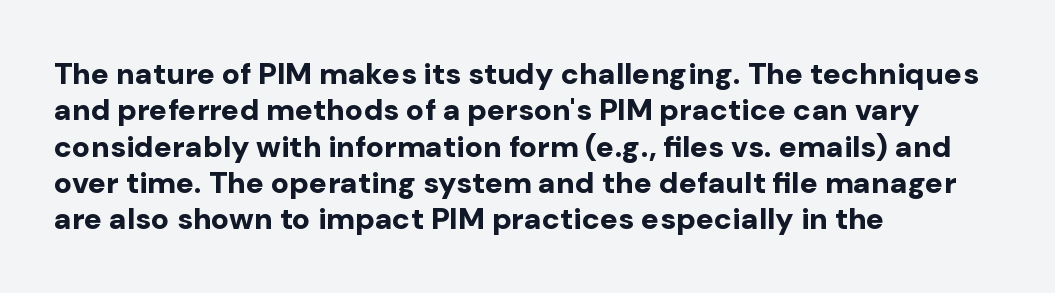
Words float on clear page, feet unadorned. Upright lettering throughout. Is this a sans? Yes — the strokes have no serifs. Between one letter and the next there's only the usual sliver of space.
